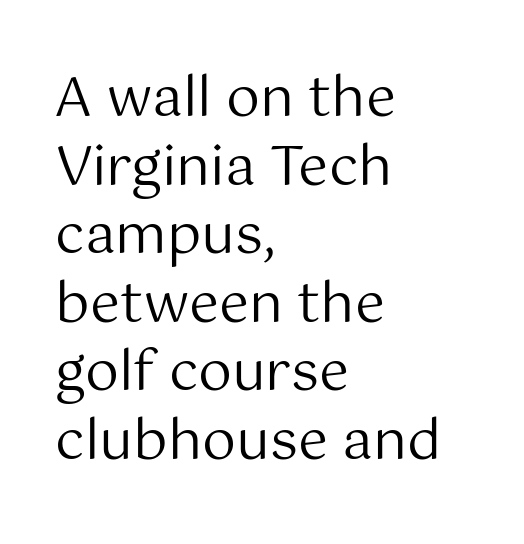
This is sans-serif lettering, the kind often seen on screens and signage. Here the designer chose a conventional face with non-uniform glyph widths. Bare-footed words on every line. The type is set solid horizontally, with unmodified tracking.
